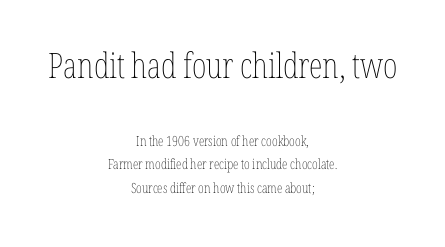
The image shows 35 px thin, condensed type, upright; set centered, normal line spacing (1.68x), normal letter spacing, not underlined; the first (top) block is 2.5x larger; low stroke contrast and a medium x-height.
